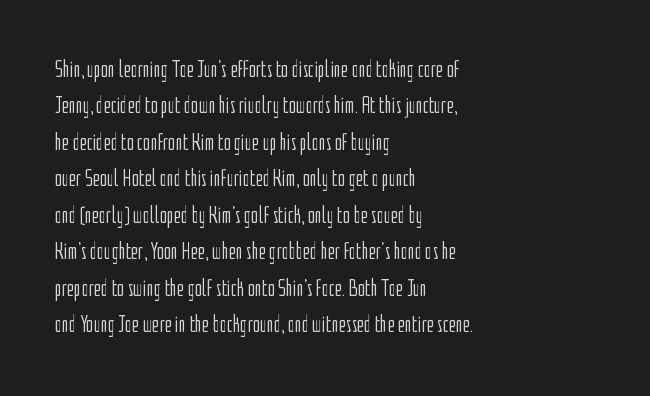
The image shows 24 px text type, upright; set left-aligned, normal line spacing (1.52x), normal letter spacing, not underlined.
